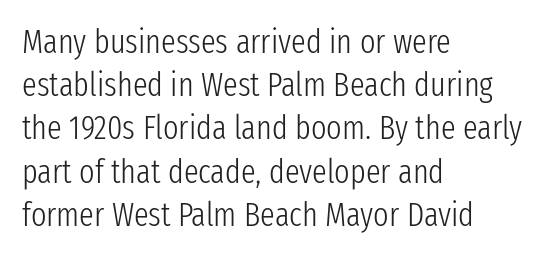
The image shows 33 px light, condensed sans-serif type, upright; set left-aligned, normal line spacing (1.31x), normal letter spacing, not underlined; low stroke contrast and a medium x-height.
